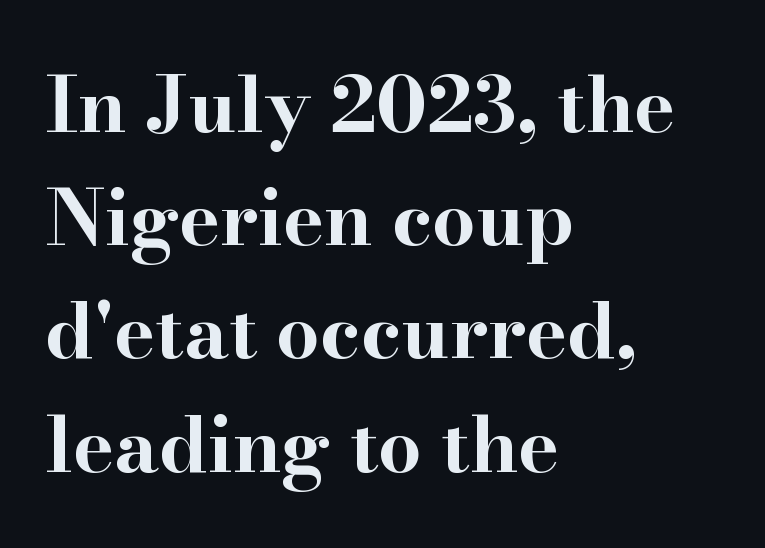
The image shows 77 px bold, wide serif type, upright; set left-aligned, normal line spacing (1.47x), normal letter spacing, not underlined; high stroke contrast and a small x-height.
